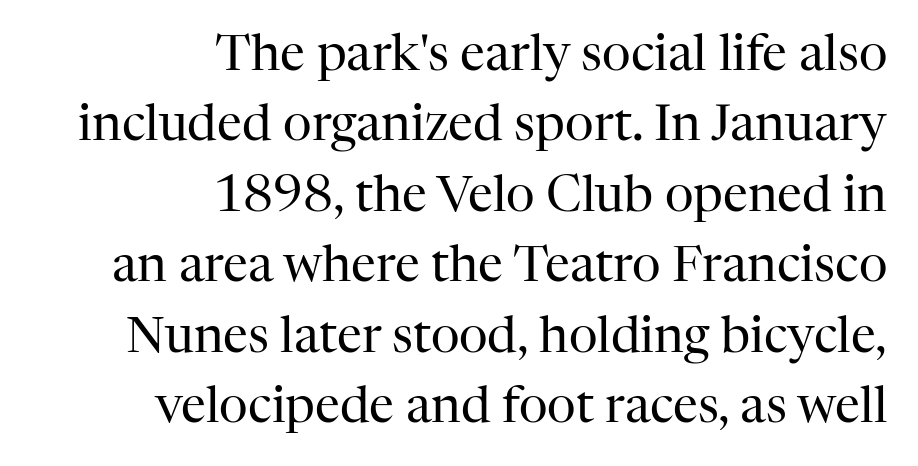
{"serif": "yes", "italic": "no", "bold": "no", "weight": "regular", "width": "normal", "stroke_contrast": "high", "x_height": "medium", "monospaced": "no", "underline": "no", "align": "right", "line_spacing": "normal", "line_spacing_ratio": 1.41, "letter_spacing": "normal", "letter_spacing_em": 0.0, "glyph_px": 50}
